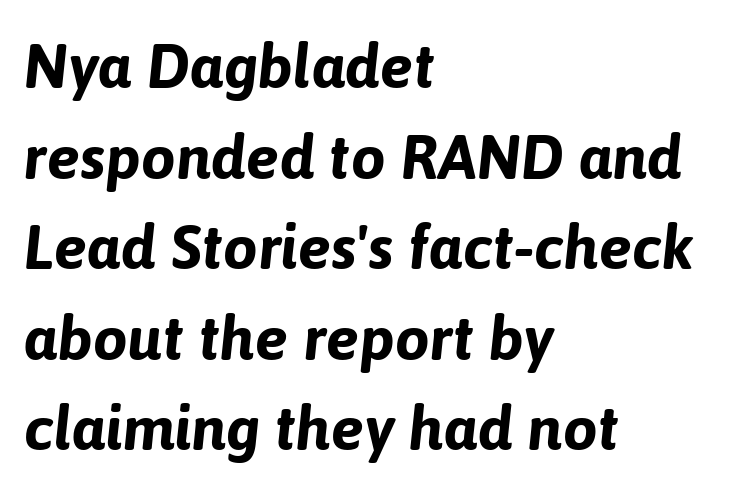
Would a proofreader flag this as italicized? Yes. Strokes here are thick enough to call this a true bold. This rendering uses left alignment, leaving the right contour irregular. Quick note: interline space is typical.
